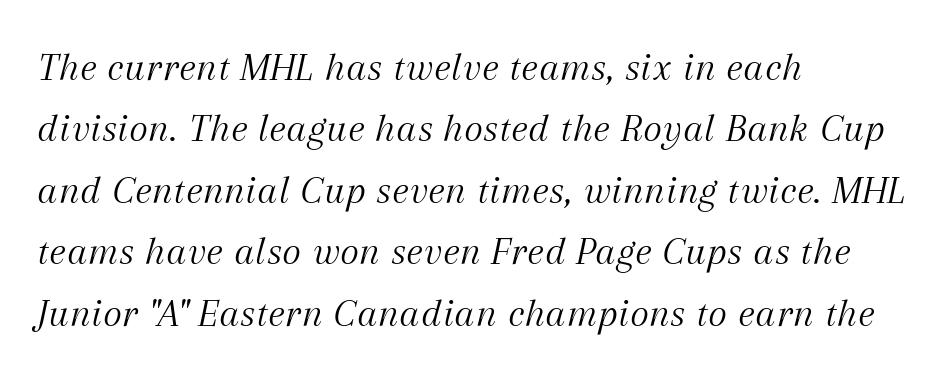
Q: Is the text bold? A: No.
Q: Is the text italic (slanted)? A: Yes, it leans right by about 12 degrees.
Q: Is the typeface a serif or a sans-serif typeface? A: Serif.
Q: Is the text underlined? A: No.
Q: How is the paragraph aligned? A: Left-aligned.
Q: Is the spacing between letters normal or unusually wide? A: Normal.
Q: Is the spacing between lines tight, normal or loose? A: Normal.
Q: Width (condensed, normal, or wide)? A: Normal.
Q: Stroke contrast? A: Medium.
Q: x-height? A: Medium.
Q: Monospaced? A: No.
